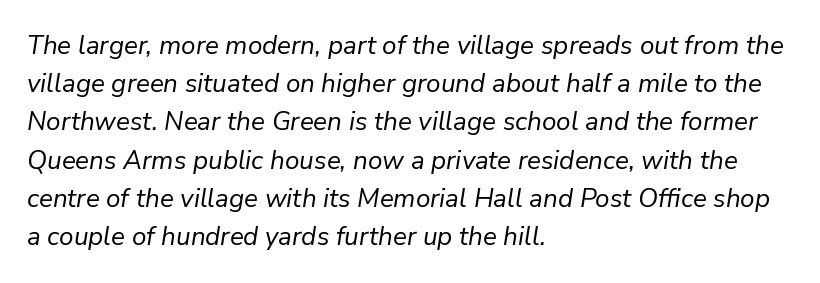
Q: Is the text bold? A: No.
Q: Is the text italic (slanted)? A: Yes, it leans right by about 9 degrees.
Q: Is the text underlined? A: No.
Q: How is the paragraph aligned? A: Left-aligned.
Q: Is the spacing between letters normal or unusually wide? A: Normal.
Q: Is the spacing between lines tight, normal or loose? A: Normal.
